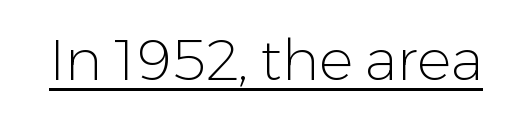
{"serif": "no", "italic": "no", "bold": "no", "weight": "light", "width": "normal", "stroke_contrast": "low", "x_height": "medium", "monospaced": "no", "underline": "yes", "letter_spacing": "normal", "letter_spacing_em": 0.0, "glyph_px": 57}
